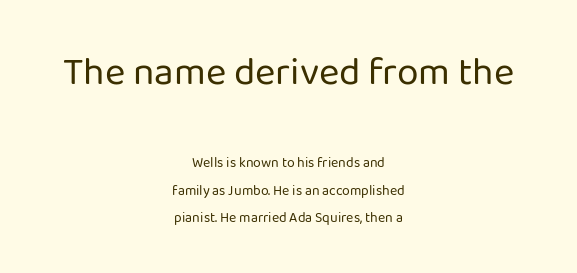
Q: Is the text bold? A: No.
Q: Is the text italic (slanted)? A: No, it is upright.
Q: Is the typeface a serif or a sans-serif typeface? A: Sans-serif.
Q: Is the text underlined? A: No.
Q: How is the paragraph aligned? A: Centered.
Q: Is the spacing between letters normal or unusually wide? A: Normal.
Q: Is the spacing between lines tight, normal or loose? A: Loose.
Q: Which block of text is set in a larger size, the first (top) or the second (bottom)? A: The first (top) one.
Q: Width (condensed, normal, or wide)? A: Normal.
Q: Stroke contrast? A: Low.
Q: x-height? A: Medium.
Q: Monospaced? A: No.
